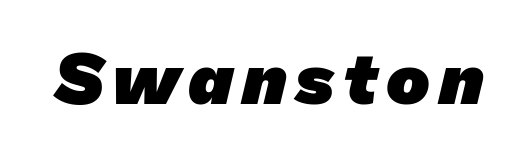
Q: Is the text bold? A: Yes.
Q: Is the typeface a serif or a sans-serif typeface? A: Sans-serif.
Q: Is the text underlined? A: No.
Q: Width (condensed, normal, or wide)? A: Normal.
Q: Stroke contrast? A: Low.
Q: x-height? A: Medium.
Q: Monospaced? A: No.
